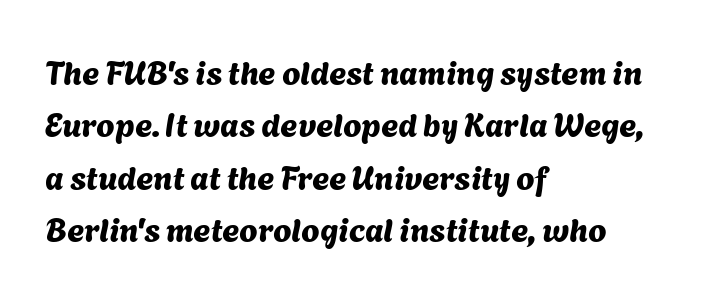
Q: Is the typeface a serif or a sans-serif typeface? A: Sans-serif.
Q: Is the text underlined? A: No.
Q: How is the paragraph aligned? A: Left-aligned.
Q: Is the spacing between letters normal or unusually wide? A: Normal.
Q: Is the spacing between lines tight, normal or loose? A: Normal.
Q: Width (condensed, normal, or wide)? A: Normal.
Q: Stroke contrast? A: Medium.
Q: x-height? A: Medium.
Q: Monospaced? A: No.
